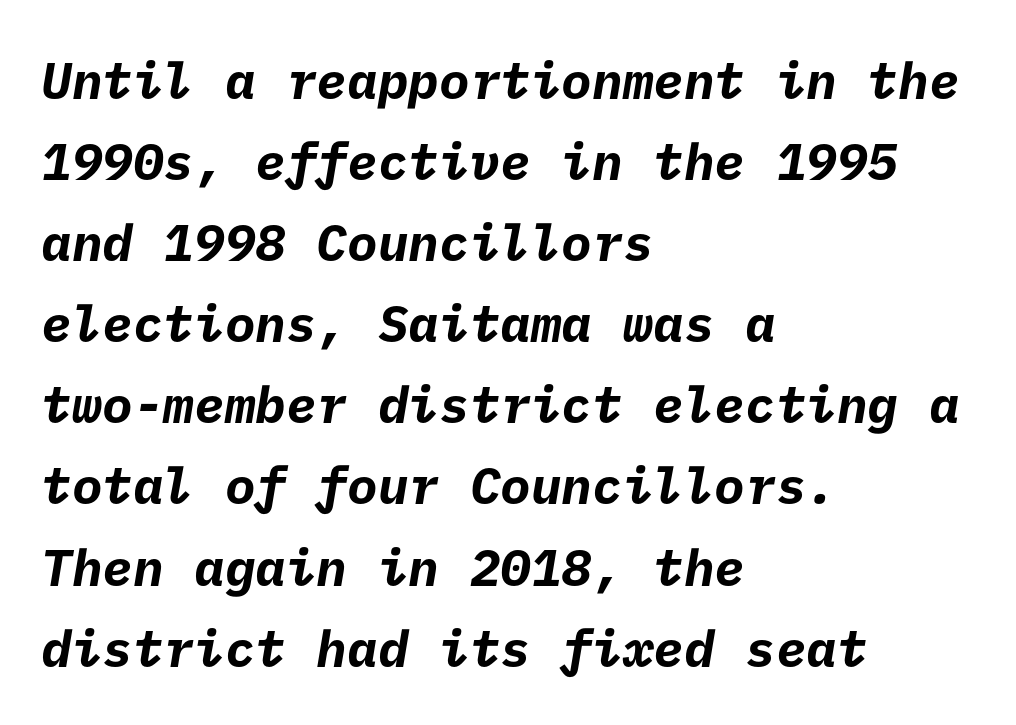
The image shows 51 px bold sans-serif type; set left-aligned, normal line spacing (1.59x), normal letter spacing, not underlined; low stroke contrast and a medium x-height.
